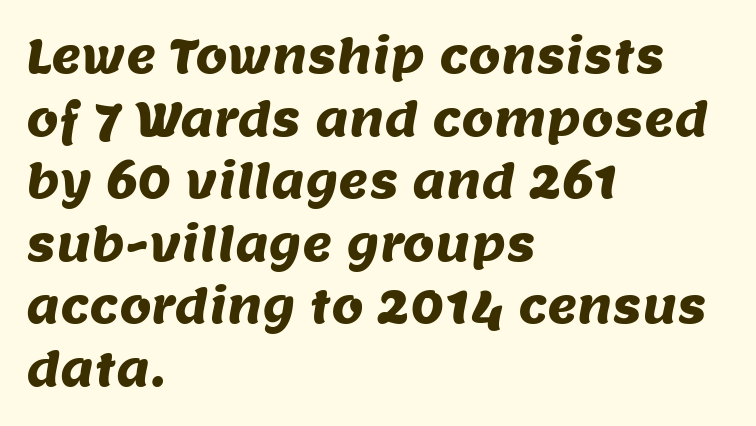
The image shows 46 px sans-serif type; set left-aligned, normal line spacing (1.36x), normal letter spacing, not underlined; medium stroke contrast and a large x-height.
